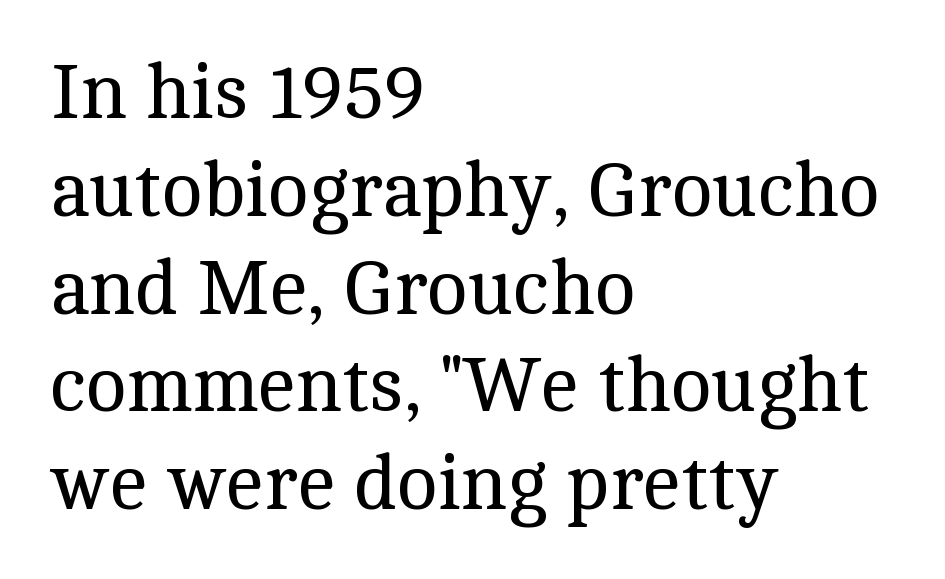
The lettering holds an erect, upright posture throughout. The letters advance in unequal steps, a hallmark of proportional type. The block of text has a typical density, with ordinary space between rows. Underlining? Definitely not there.
